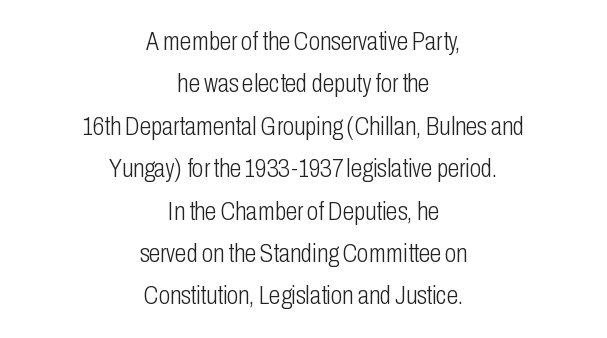
The image shows 26 px text type, upright; set centered, normal line spacing (1.63x), normal letter spacing, not underlined.
